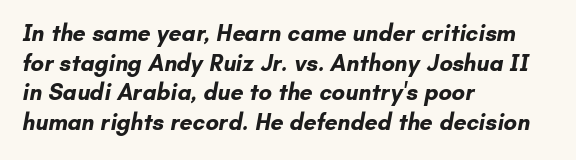
Q: Is the text bold? A: Yes.
Q: Is the text underlined? A: No.
Q: How is the paragraph aligned? A: Left-aligned.
Q: Is the spacing between letters normal or unusually wide? A: Normal.
Q: Is the spacing between lines tight, normal or loose? A: Normal.
